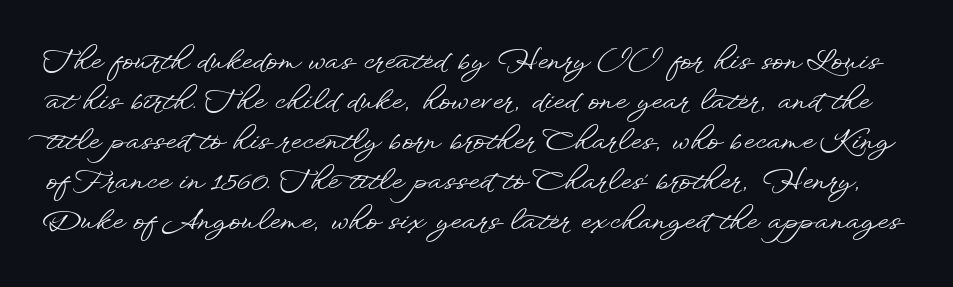
{"serif": "no", "width": "wide", "stroke_contrast": "low", "x_height": "small", "monospaced": "no", "underline": "no", "line_spacing": "normal", "line_spacing_ratio": 1.43, "letter_spacing": "normal", "letter_spacing_em": 0.0, "glyph_px": 28}
